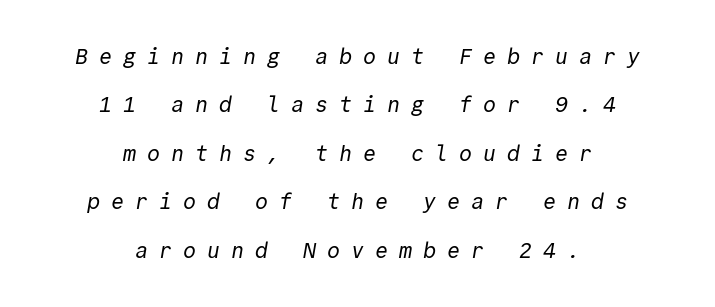
Q: Is the text bold? A: No.
Q: Is the text underlined? A: No.
Q: How is the paragraph aligned? A: Centered.
Q: Is the spacing between letters normal or unusually wide? A: Unusually wide.
Q: Is the spacing between lines tight, normal or loose? A: Loose.
